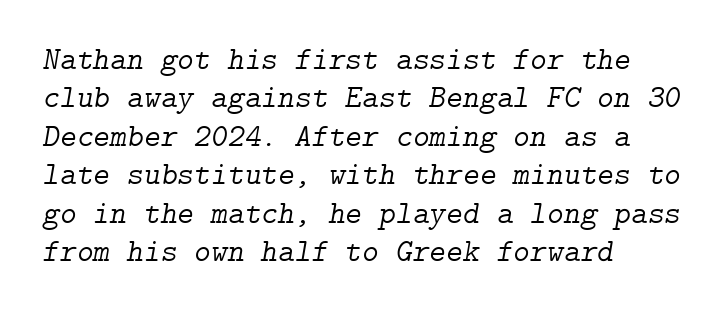
{"serif": "yes", "italic": "yes", "lean": "right", "slant_degrees": 9, "bold": "no", "weight": "light", "width": "normal", "stroke_contrast": "low", "x_height": "medium", "underline": "no", "align": "left", "line_spacing_ratio": 1.2, "letter_spacing": "normal", "letter_spacing_em": 0.0, "glyph_px": 32}
